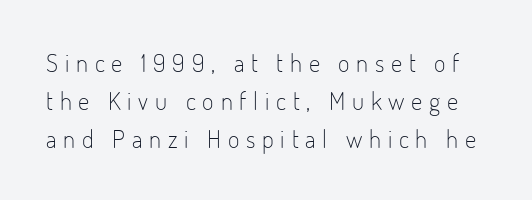
{"italic": "no", "bold": "no", "underline": "no", "line_spacing": "normal", "line_spacing_ratio": 1.52, "letter_spacing": "wide", "letter_spacing_em": 0.27, "glyph_px": 25}
